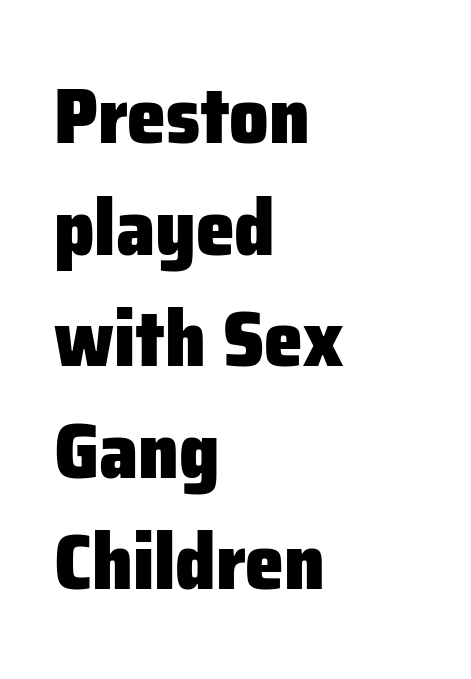
Short note: letters normally spaced. These lines are rendered in a variable-pitch font. These lines were composed using upright roman letters. One-word summary of the alignment: left. The lines sit at an ordinary, default distance from one another.
